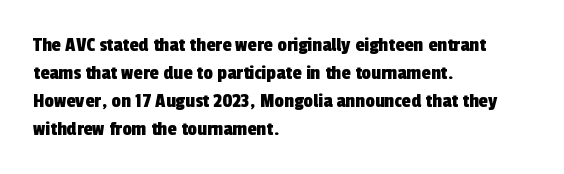
{"underline": "no", "align": "left", "line_spacing": "normal", "line_spacing_ratio": 1.33, "letter_spacing": "normal", "letter_spacing_em": 0.0, "glyph_px": 21}
